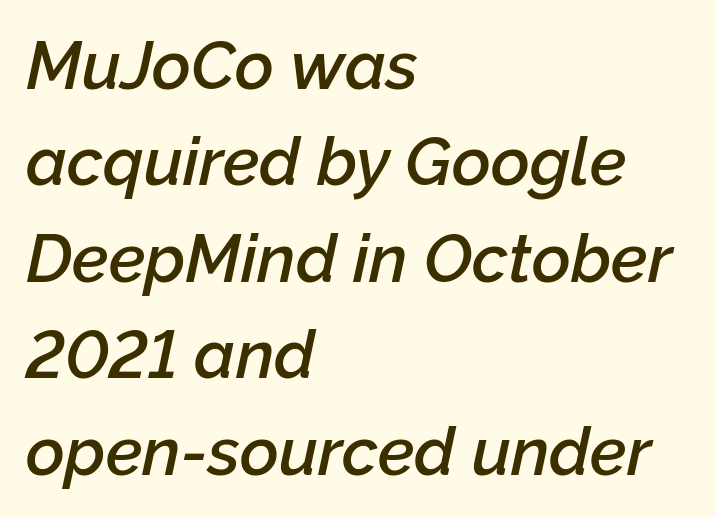
{"italic": "yes", "lean": "right", "slant_degrees": 12, "bold": "semi", "weight": "semibold", "width": "normal", "stroke_contrast": "low", "x_height": "medium", "monospaced": "no", "underline": "no", "align": "left", "line_spacing": "normal", "line_spacing_ratio": 1.44, "letter_spacing": "normal", "letter_spacing_em": 0.0, "glyph_px": 67}
